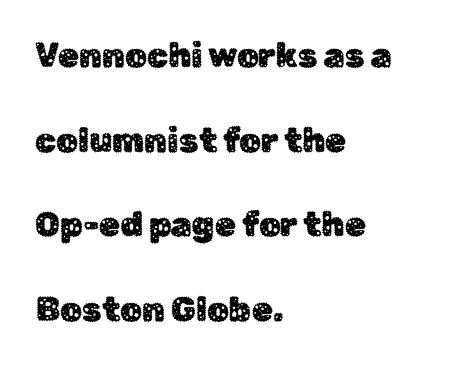
The image shows 34 px sans-serif type, upright; set left-aligned, loose line spacing (2.49x), normal letter spacing, not underlined; low stroke contrast and a medium x-height.
